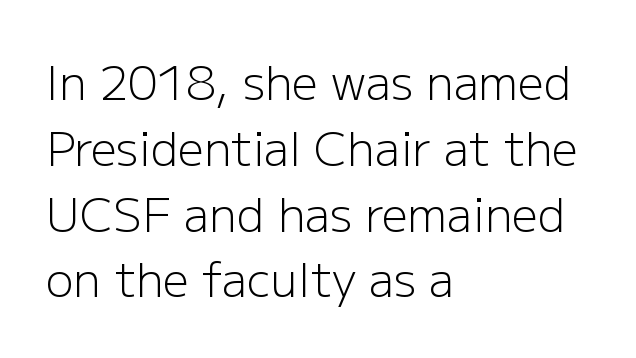
{"serif": "no", "italic": "no", "bold": "no", "weight": "light", "width": "normal", "stroke_contrast": "low", "x_height": "medium", "monospaced": "no", "underline": "no", "align": "left", "line_spacing": "normal", "line_spacing_ratio": 1.43, "letter_spacing": "normal", "letter_spacing_em": 0.0, "glyph_px": 46}
